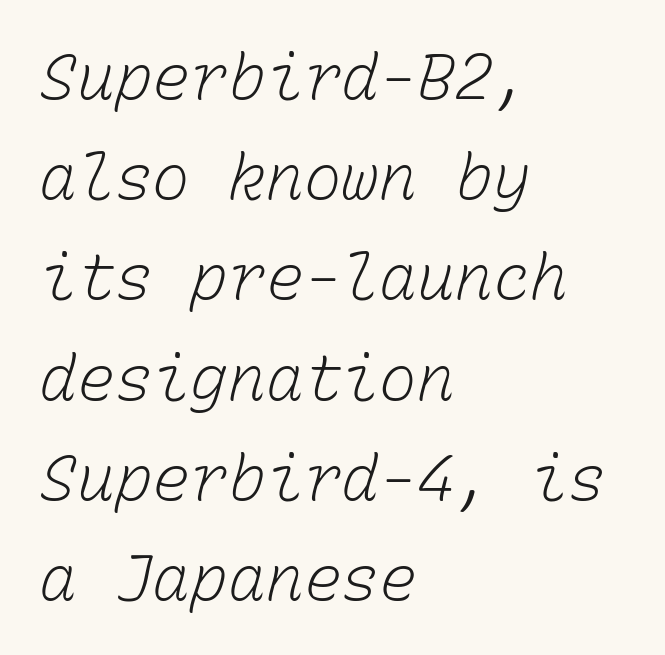
Q: Is the text bold? A: No.
Q: Is the text underlined? A: No.
Q: How is the paragraph aligned? A: Left-aligned.
Q: Is the spacing between letters normal or unusually wide? A: Normal.
Q: Is the spacing between lines tight, normal or loose? A: Normal.
Q: Width (condensed, normal, or wide)? A: Normal.
Q: Stroke contrast? A: Low.
Q: x-height? A: Medium.
Q: Monospaced? A: Yes.
